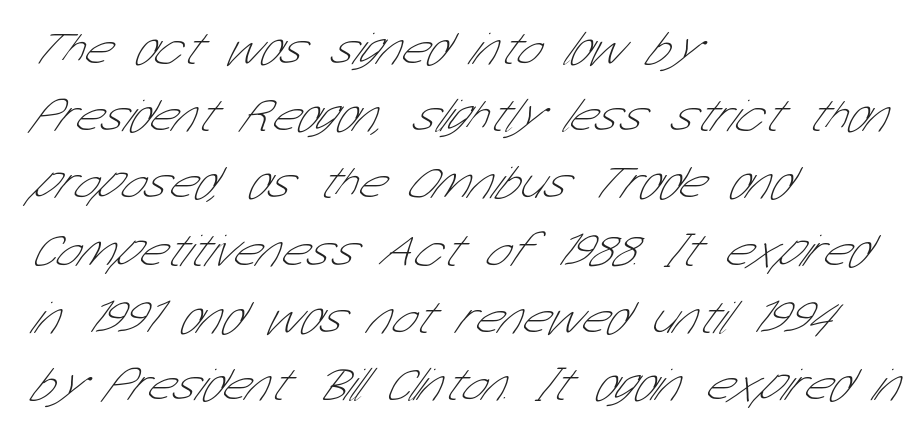
Q: Is the text bold? A: No.
Q: Is the typeface a serif or a sans-serif typeface? A: Sans-serif.
Q: Is the text underlined? A: No.
Q: How is the paragraph aligned? A: Left-aligned.
Q: Is the spacing between letters normal or unusually wide? A: Normal.
Q: Is the spacing between lines tight, normal or loose? A: Normal.
Q: Width (condensed, normal, or wide)? A: Condensed.
Q: Stroke contrast? A: Low.
Q: x-height? A: Medium.
Q: Monospaced? A: No.
